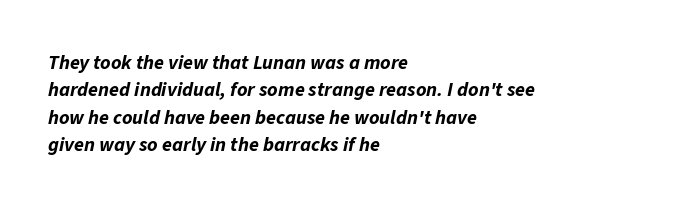
Set as a true bold cut, around the 700 mark. Quick note: italic. Reading down the block, your eye returns to a fixed left position each line. Just letters on the line, the space beneath them empty.
